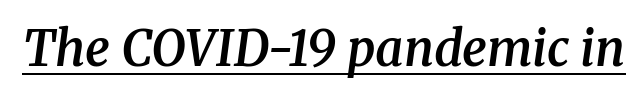
The passage shown has conventional tracking throughout. The text was rendered using a seriffed face with decorative stroke endings. The face used here has a pronounced slope to its letters. Think of a printed novel: that variable character pitch is what you see here. Its strokes are somewhat broadened, the hallmark of semibold type. The passage shown is underscored from start to finish.
